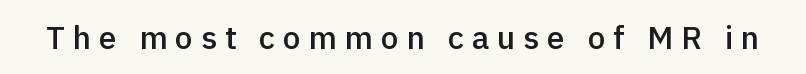
{"serif": "no", "italic": "no", "bold": "semi", "weight": "semibold", "width": "normal", "x_height": "medium", "monospaced": "no", "underline": "no", "letter_spacing": "wide", "letter_spacing_em": 0.24, "glyph_px": 32}
